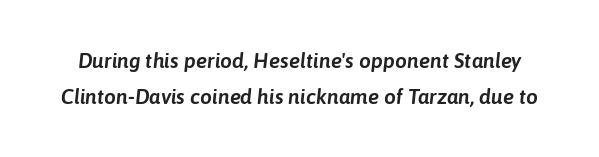
{"italic": "yes", "lean": "right", "slant_degrees": 6, "underline": "no", "line_spacing_ratio": 1.71, "letter_spacing": "normal", "letter_spacing_em": 0.0, "glyph_px": 21}
